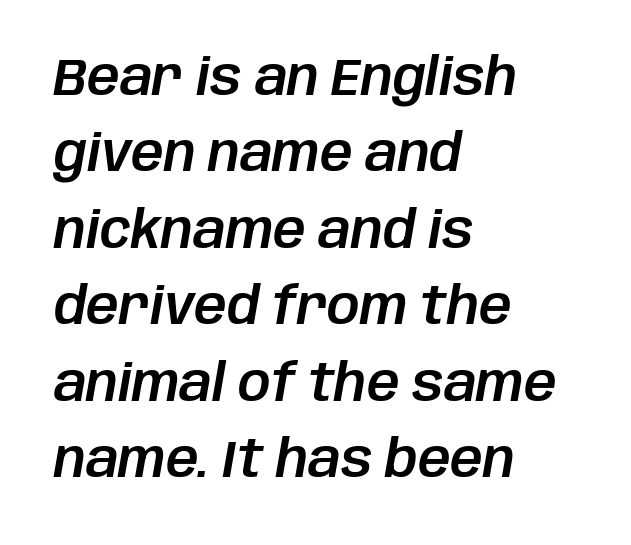
Q: Is the text italic (slanted)? A: Yes, it leans right by about 10 degrees.
Q: Is the text underlined? A: No.
Q: How is the paragraph aligned? A: Left-aligned.
Q: Is the spacing between letters normal or unusually wide? A: Normal.
Q: Is the spacing between lines tight, normal or loose? A: Normal.
Q: Width (condensed, normal, or wide)? A: Normal.
Q: Stroke contrast? A: Low.
Q: x-height? A: Large.
Q: Monospaced? A: No.
